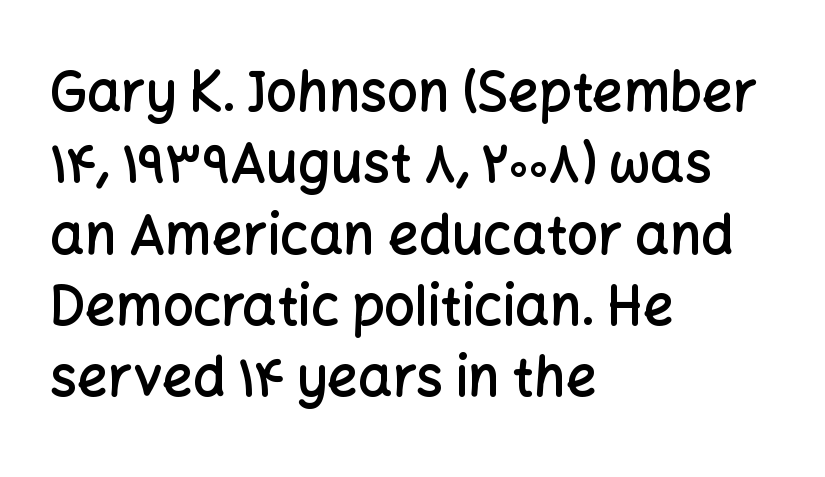
Here the glyphs are tracked normally, forming tight word shapes. This sample has the flowing, uneven cadence of proportional lettering. The face used here is a semibold: visibly heavier than regular, lighter than bold. A normal amount of white space separates one row of letters from the next.
